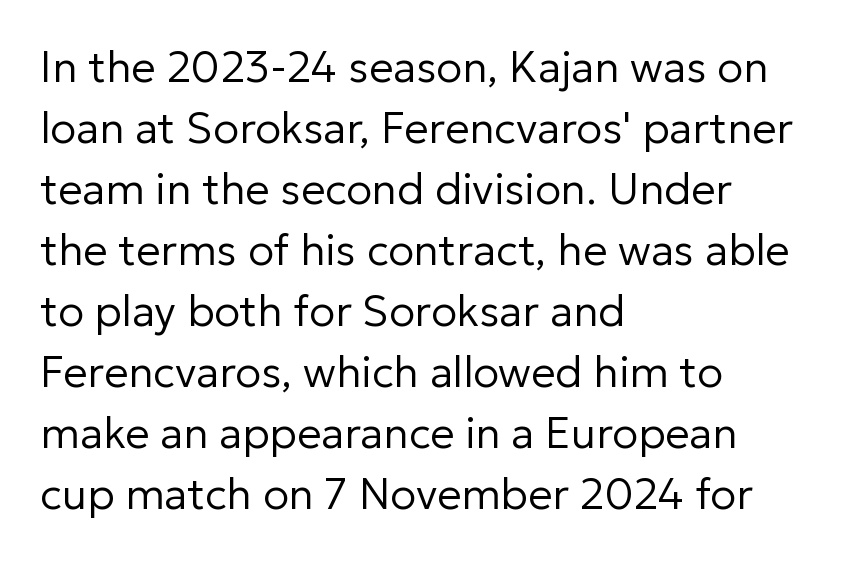
Q: Is the text bold? A: No.
Q: Is the text italic (slanted)? A: No, it is upright.
Q: Is the typeface a serif or a sans-serif typeface? A: Sans-serif.
Q: Is the text underlined? A: No.
Q: How is the paragraph aligned? A: Left-aligned.
Q: Is the spacing between letters normal or unusually wide? A: Normal.
Q: Is the spacing between lines tight, normal or loose? A: Normal.
Q: Width (condensed, normal, or wide)? A: Normal.
Q: Stroke contrast? A: Low.
Q: x-height? A: Medium.
Q: Monospaced? A: No.
